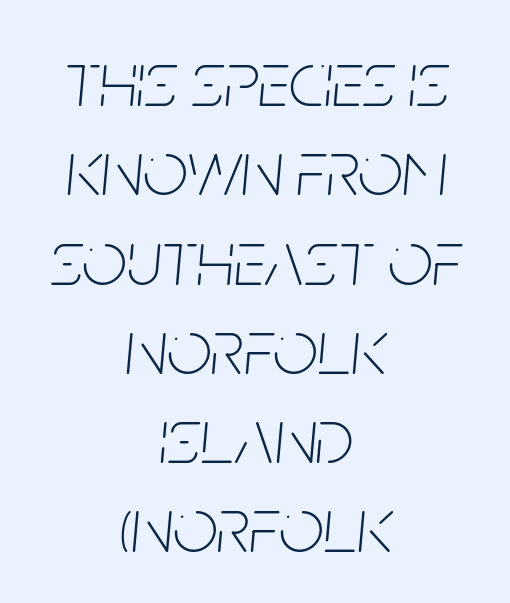
{"italic": "yes", "lean": "right", "slant_degrees": 5, "bold": "no", "weight": "thin", "width": "condensed", "stroke_contrast": "low", "x_height": "large", "monospaced": "no", "underline": "no", "align": "center", "line_spacing": "tight", "line_spacing_ratio": 1.13, "letter_spacing": "normal", "letter_spacing_em": 0.0, "glyph_px": 79}
